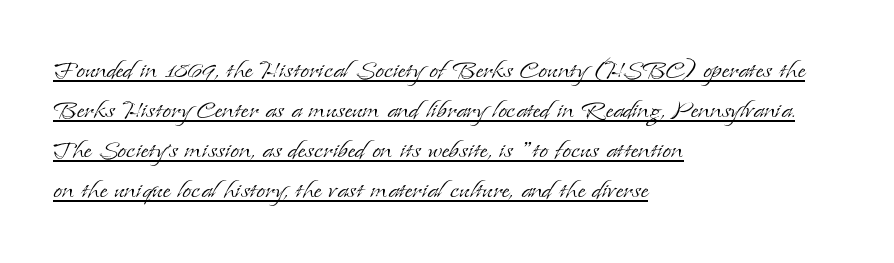
The image shows 32 px light serif type; set left-aligned, normal line spacing (1.25x), normal letter spacing, underlined; low stroke contrast and a small x-height.
